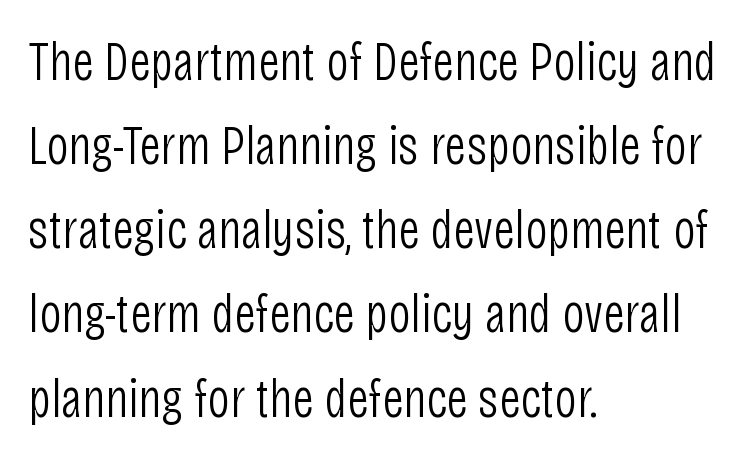
Q: Is the text bold? A: No.
Q: Is the text italic (slanted)? A: No, it is upright.
Q: Is the typeface a serif or a sans-serif typeface? A: Sans-serif.
Q: Is the text underlined? A: No.
Q: How is the paragraph aligned? A: Left-aligned.
Q: Is the spacing between letters normal or unusually wide? A: Normal.
Q: Is the spacing between lines tight, normal or loose? A: Normal.
Q: Width (condensed, normal, or wide)? A: Condensed.
Q: Stroke contrast? A: Low.
Q: x-height? A: Large.
Q: Monospaced? A: No.
